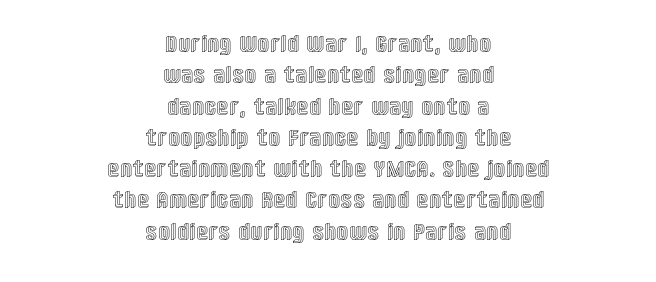
{"italic": "no", "underline": "no", "align": "center", "line_spacing": "normal", "line_spacing_ratio": 1.36, "glyph_px": 23}
